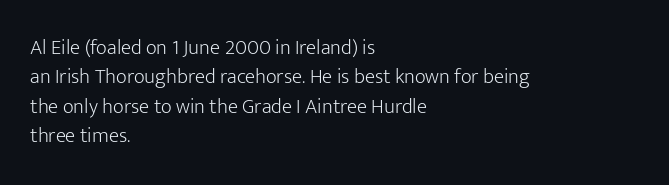
The image shows 21 px text type, upright; set left-aligned, normal line spacing (1.4x), normal letter spacing, not underlined.
